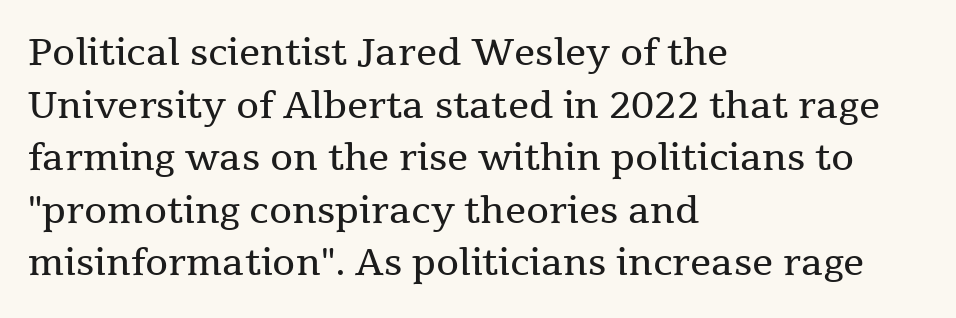
{"serif": "yes", "italic": "no", "bold": "no", "weight": "regular", "width": "normal", "stroke_contrast": "medium", "x_height": "medium", "monospaced": "no", "underline": "no", "align": "left", "line_spacing": "normal", "line_spacing_ratio": 1.42, "letter_spacing": "normal", "letter_spacing_em": 0.0, "glyph_px": 37}
